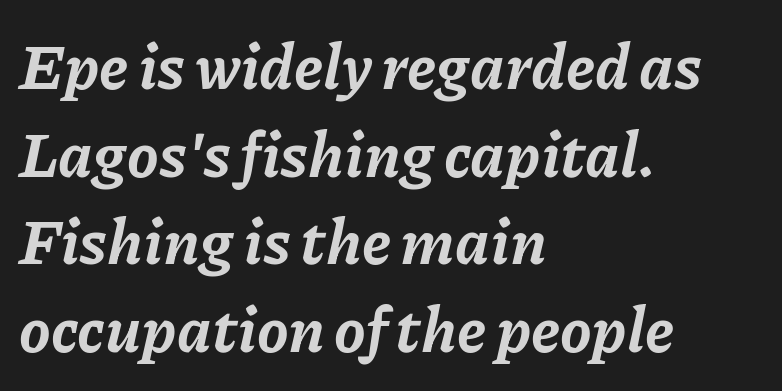
The image shows 63 px bold type, italic (leaning right); set left-aligned, normal line spacing (1.39x), normal letter spacing, not underlined; low stroke contrast and a medium x-height.
